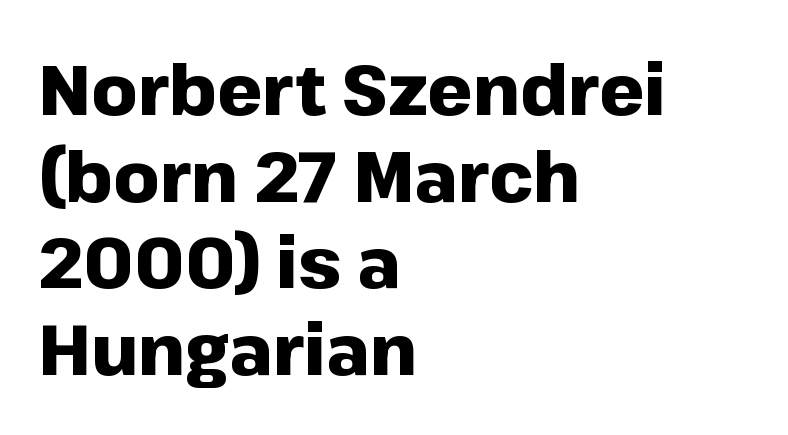
{"serif": "no", "italic": "no", "bold": "yes", "weight": "heavy", "width": "normal", "stroke_contrast": "low", "x_height": "medium", "monospaced": "no", "underline": "no", "align": "left", "line_spacing_ratio": 1.22, "letter_spacing": "normal", "letter_spacing_em": 0.0, "glyph_px": 71}
